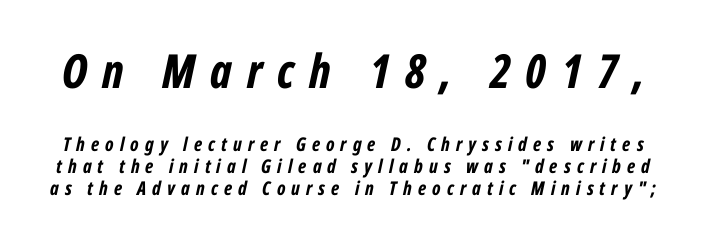
{"italic": "yes", "lean": "right", "slant_degrees": 12, "bold": "yes", "weight": "bold", "width": "condensed", "stroke_contrast": "low", "x_height": "medium", "monospaced": "no", "underline": "no", "line_spacing_ratio": 1.17, "letter_spacing": "wide", "letter_spacing_em": 0.32, "larger_block": "first", "size_ratio": 2.47, "glyph_px": 47}
